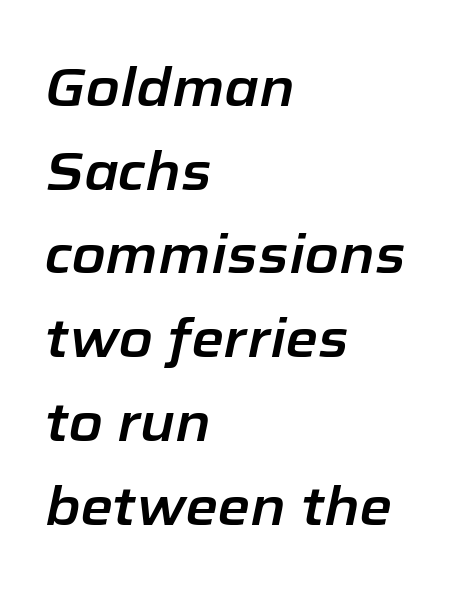
The image shows 53 px text type, italic (leaning right); set left-aligned, normal line spacing (1.58x), normal letter spacing, not underlined; low stroke contrast and a medium x-height.
